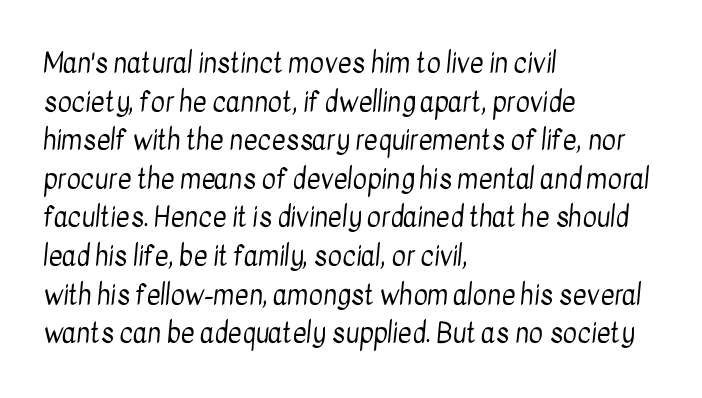
{"bold": "no", "underline": "no", "align": "left", "line_spacing": "normal", "line_spacing_ratio": 1.43, "letter_spacing": "normal", "letter_spacing_em": 0.0, "glyph_px": 27}
